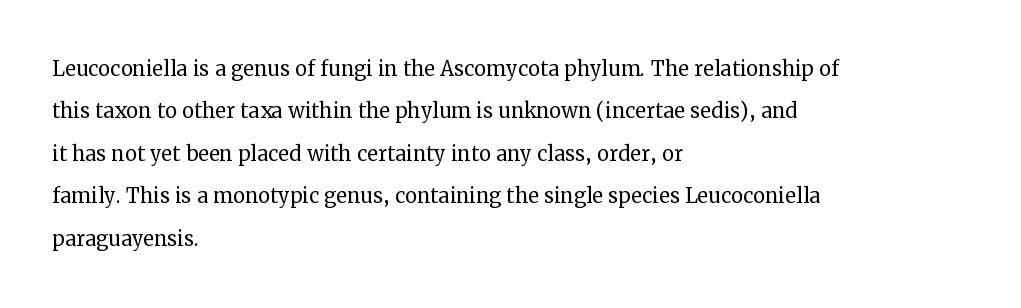
The image shows 27 px text type, upright; set left-aligned, normal line spacing (1.57x), normal letter spacing, not underlined.
